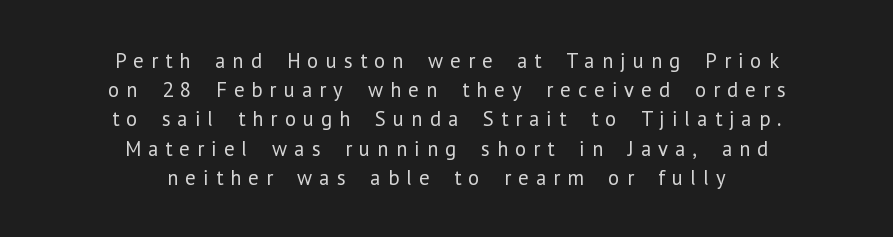
Q: Is the text bold? A: No.
Q: Is the text italic (slanted)? A: No, it is upright.
Q: Is the text underlined? A: No.
Q: How is the paragraph aligned? A: Centered.
Q: Is the spacing between letters normal or unusually wide? A: Unusually wide.
Q: Is the spacing between lines tight, normal or loose? A: Normal.
